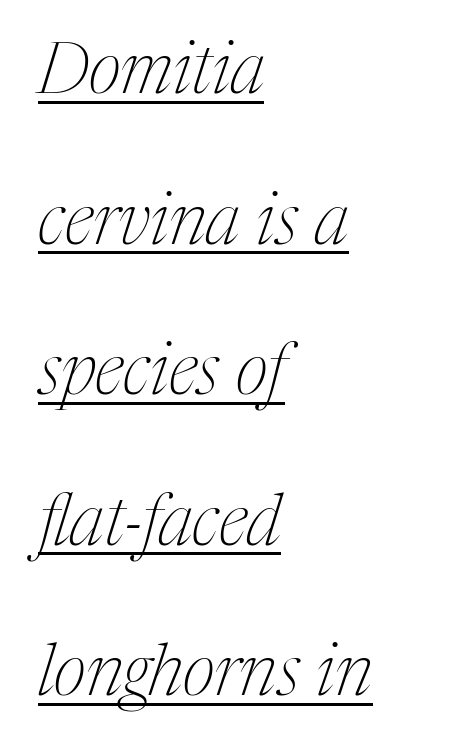
{"serif": "yes", "italic": "yes", "lean": "right", "slant_degrees": 17, "bold": "no", "weight": "thin", "width": "condensed", "stroke_contrast": "medium", "x_height": "medium", "monospaced": "no", "underline": "yes", "align": "left", "line_spacing": "loose", "line_spacing_ratio": 2.12, "letter_spacing": "normal", "letter_spacing_em": 0.0, "glyph_px": 71}
